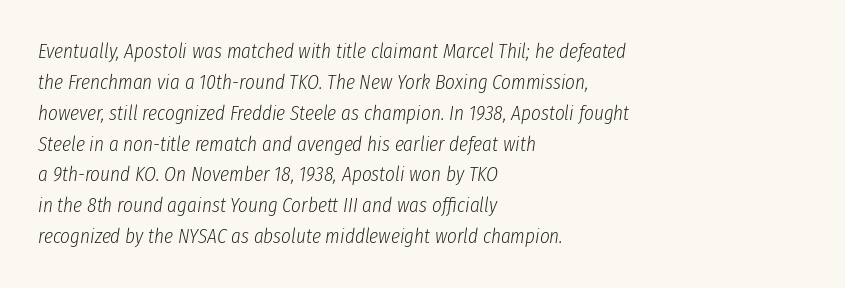
{"italic": "yes", "lean": "right", "slant_degrees": 8, "bold": "no", "underline": "no", "align": "left", "line_spacing": "normal", "line_spacing_ratio": 1.47, "letter_spacing": "normal", "letter_spacing_em": 0.0, "glyph_px": 21}
